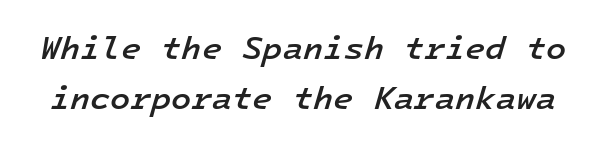
The image shows 33 px semibold type, italic (leaning right), monospaced; set normal line spacing (1.53x), normal letter spacing, not underlined; low stroke contrast and a medium x-height.
